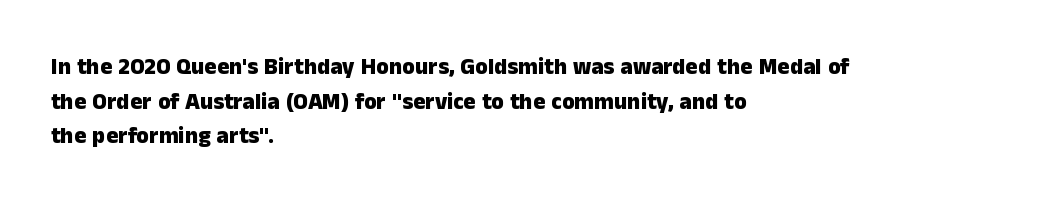
The image shows 23 px bold type, upright; set left-aligned, normal line spacing (1.51x), normal letter spacing, not underlined.
